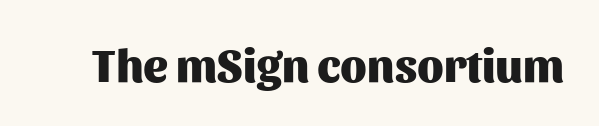
{"serif": "no", "italic": "no", "bold": "yes", "weight": "heavy", "width": "normal", "stroke_contrast": "medium", "x_height": "medium", "monospaced": "no", "underline": "no", "letter_spacing": "normal", "letter_spacing_em": 0.0, "glyph_px": 46}
